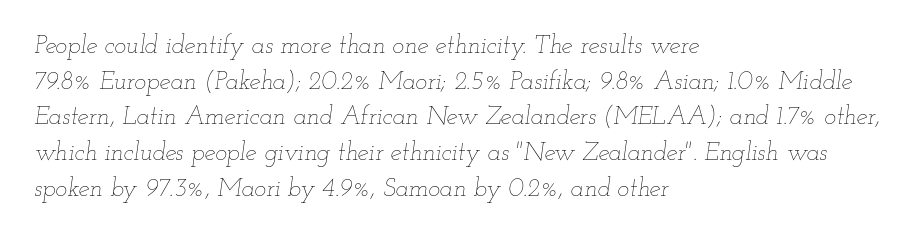
Q: Is the text bold? A: No.
Q: Is the text italic (slanted)? A: Yes, it leans right by about 12 degrees.
Q: Is the text underlined? A: No.
Q: How is the paragraph aligned? A: Left-aligned.
Q: Is the spacing between letters normal or unusually wide? A: Normal.
Q: Is the spacing between lines tight, normal or loose? A: Normal.
